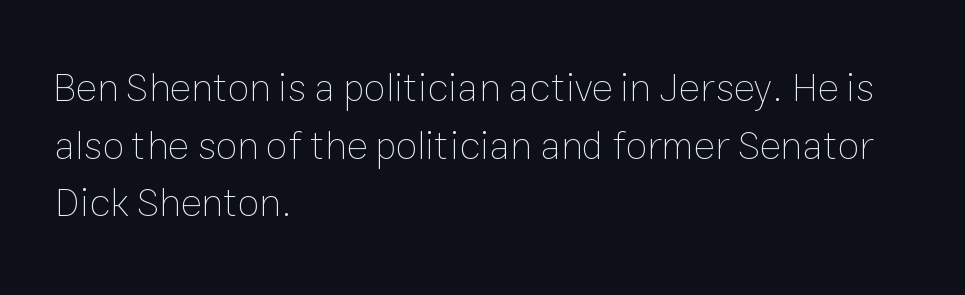
Bare-footed words on every line. You could not count columns in this text — the font is proportionally spaced. The line-height multiplier appears to be the usual default. Spacing between characters is what you'd get straight out of the box. Bold? No — there's no thickening of the strokes. Reading down the block, your eye returns to a fixed left position each line.
